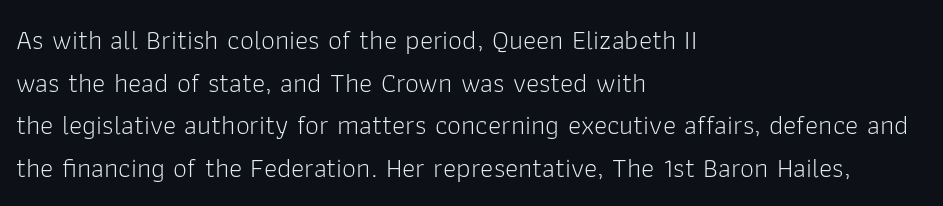
Q: Is the text bold? A: No.
Q: Is the text italic (slanted)? A: No, it is upright.
Q: Is the typeface a serif or a sans-serif typeface? A: Sans-serif.
Q: Is the text underlined? A: No.
Q: How is the paragraph aligned? A: Left-aligned.
Q: Is the spacing between letters normal or unusually wide? A: Normal.
Q: Is the spacing between lines tight, normal or loose? A: Normal.
Q: Width (condensed, normal, or wide)? A: Normal.
Q: Stroke contrast? A: Low.
Q: x-height? A: Medium.
Q: Monospaced? A: No.
